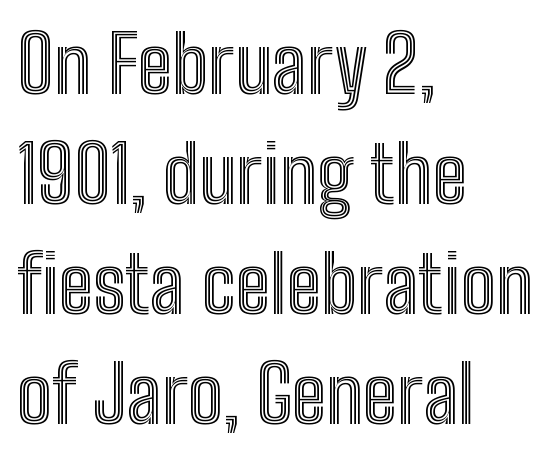
{"italic": "no", "width": "condensed", "x_height": "medium", "monospaced": "no", "underline": "no", "align": "left", "line_spacing": "normal", "line_spacing_ratio": 1.41, "letter_spacing": "normal", "letter_spacing_em": 0.0, "glyph_px": 78}
